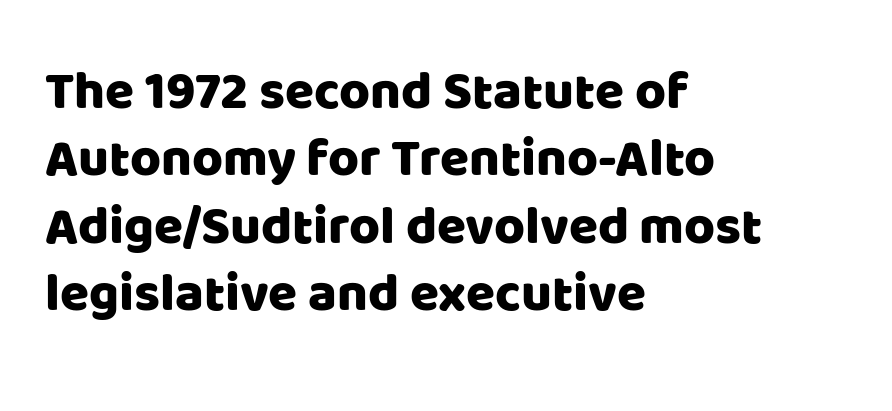
Q: Is the text italic (slanted)? A: No, it is upright.
Q: Is the typeface a serif or a sans-serif typeface? A: Sans-serif.
Q: Is the text underlined? A: No.
Q: How is the paragraph aligned? A: Left-aligned.
Q: Is the spacing between letters normal or unusually wide? A: Normal.
Q: Is the spacing between lines tight, normal or loose? A: Normal.
Q: Width (condensed, normal, or wide)? A: Normal.
Q: Stroke contrast? A: Low.
Q: x-height? A: Large.
Q: Monospaced? A: No.
